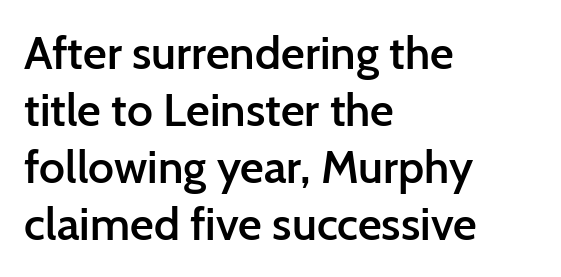
Are there feet on the stems? There aren't — it's a sans. The ragged edge is on the right, which tells us the setting is flush left. The letters sit at their default tracking, neither squeezed nor spread. These words are printed semibold, heavier than regular yet not bold. These lines were composed using upright roman letters. The strip under each line holds only bare page.
